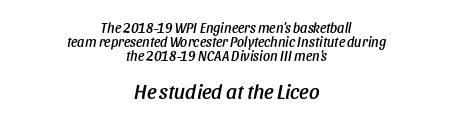
Descenders hang freely into open space. Here the second block reads like a headline and the first like body copy. The rendering keeps characters at their native spacing. Line spacing here is tight. Notice how the passage keeps no hard edge, just a central spine. An italicized treatment has been applied to the whole sample.
